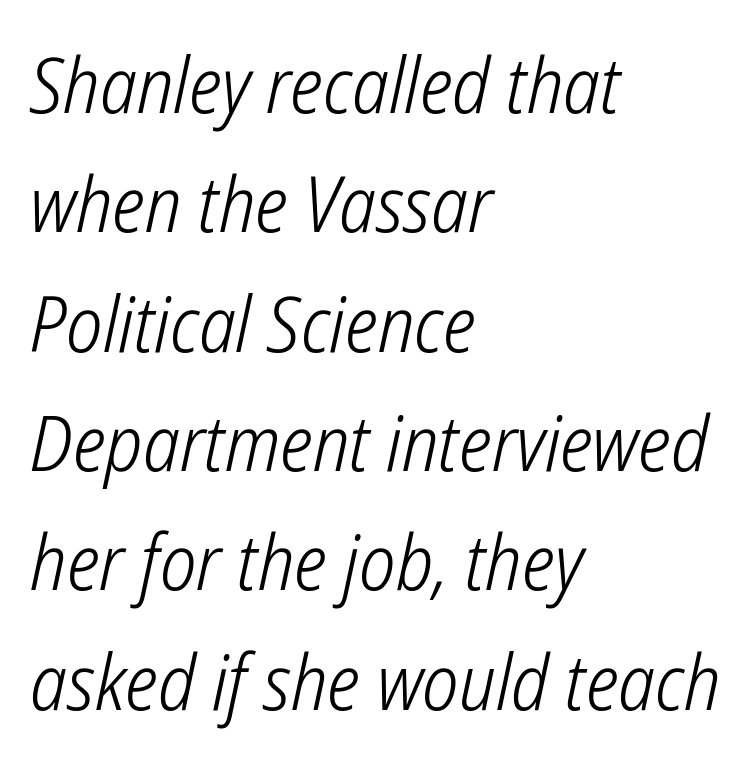
{"serif": "no", "bold": "no", "weight": "light", "width": "condensed", "stroke_contrast": "low", "x_height": "medium", "monospaced": "no", "underline": "no", "align": "left", "line_spacing": "normal", "line_spacing_ratio": 1.55, "letter_spacing": "normal", "letter_spacing_em": 0.0, "glyph_px": 77}
